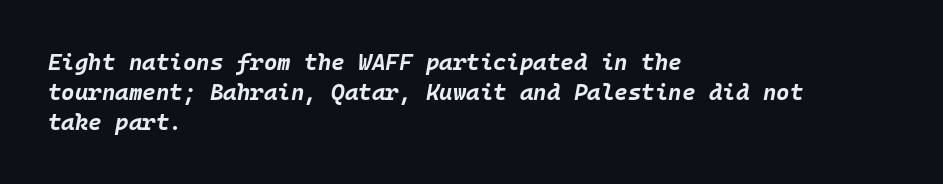
Q: Is the text bold? A: Yes.
Q: Is the text italic (slanted)? A: Yes, it leans right by about 10 degrees.
Q: Is the text underlined? A: No.
Q: How is the paragraph aligned? A: Left-aligned.
Q: Is the spacing between letters normal or unusually wide? A: Normal.
Q: Is the spacing between lines tight, normal or loose? A: Normal.
